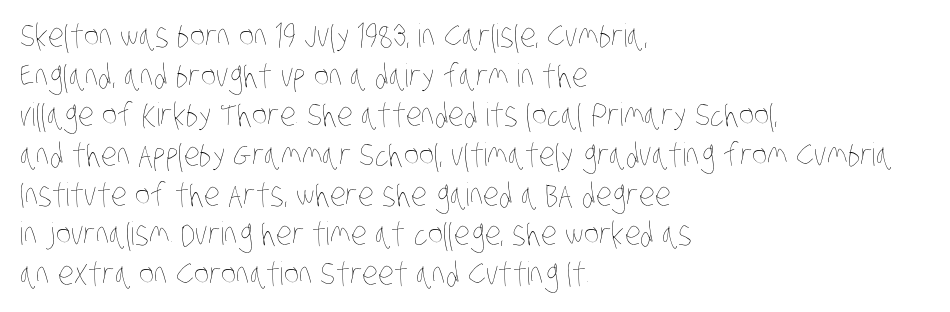
Q: Is the text bold? A: No.
Q: Is the text underlined? A: No.
Q: How is the paragraph aligned? A: Left-aligned.
Q: Is the spacing between letters normal or unusually wide? A: Normal.
Q: Width (condensed, normal, or wide)? A: Condensed.
Q: Stroke contrast? A: Low.
Q: x-height? A: Large.
Q: Monospaced? A: No.
